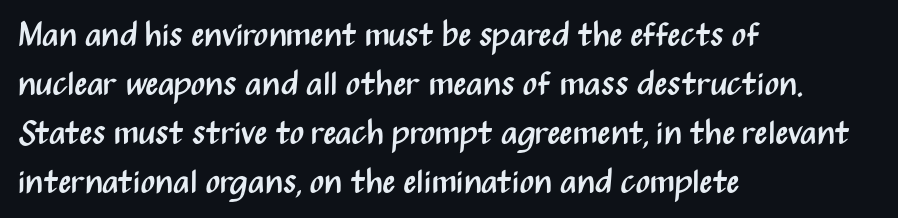
{"serif": "no", "italic": "no", "bold": "no", "weight": "regular", "width": "condensed", "stroke_contrast": "medium", "x_height": "medium", "monospaced": "no", "underline": "no", "align": "left", "line_spacing": "normal", "line_spacing_ratio": 1.44, "letter_spacing": "normal", "letter_spacing_em": 0.0, "glyph_px": 34}
